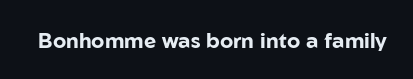
{"italic": "no", "bold": "yes", "underline": "no", "letter_spacing": "normal", "letter_spacing_em": 0.0, "glyph_px": 21}
